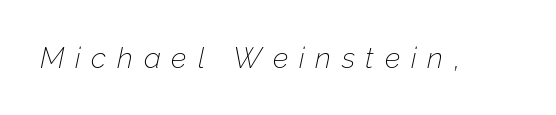
{"italic": "yes", "lean": "right", "slant_degrees": 12, "bold": "no", "weight": "thin", "width": "normal", "stroke_contrast": "low", "x_height": "medium", "monospaced": "no", "underline": "no", "letter_spacing": "wide", "letter_spacing_em": 0.37, "glyph_px": 29}
